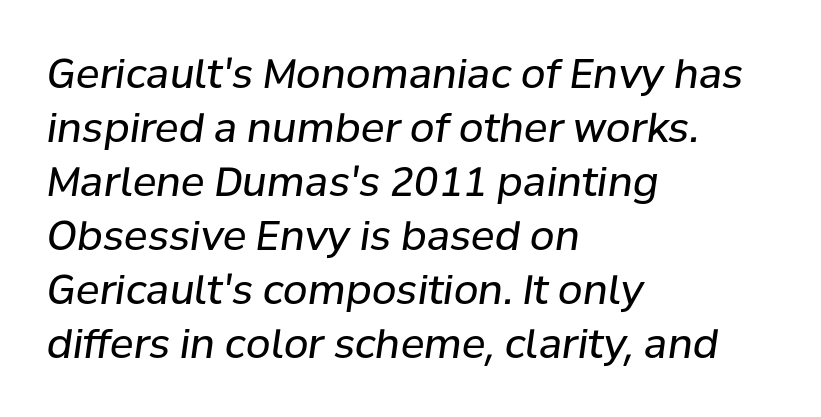
The image shows 40 px regular-weight type, italic (leaning right); set left-aligned, normal line spacing (1.35x), normal letter spacing, not underlined; low stroke contrast and a medium x-height.
